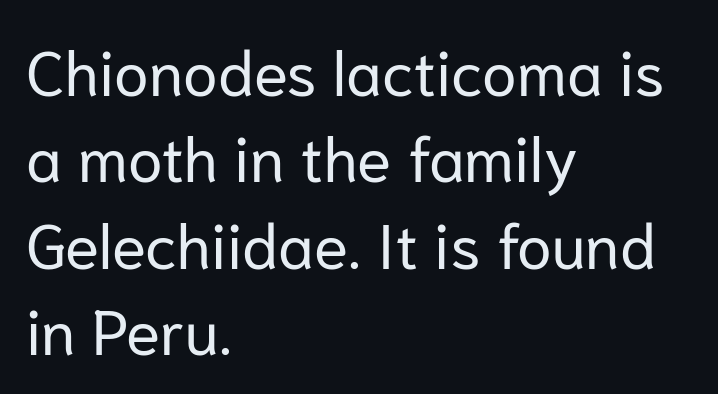
The image shows 63 px regular-weight sans-serif type, upright; set left-aligned, normal line spacing (1.37x), normal letter spacing, not underlined; low stroke contrast and a medium x-height.
